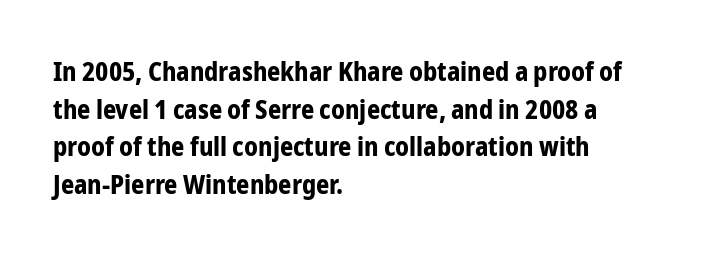
The image shows 26 px bold type, upright; set left-aligned, normal line spacing (1.45x), normal letter spacing, not underlined.
